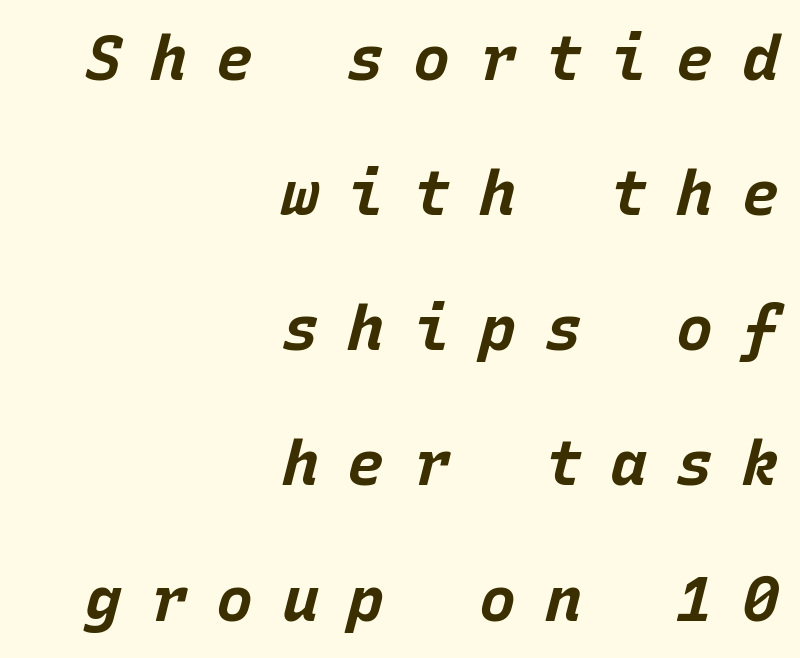
The image shows 62 px bold type, italic (leaning right), monospaced; set right-aligned, loose line spacing (2.18x), unusually wide letter spacing (+0.46 em), not underlined; low stroke contrast and a large x-height.
